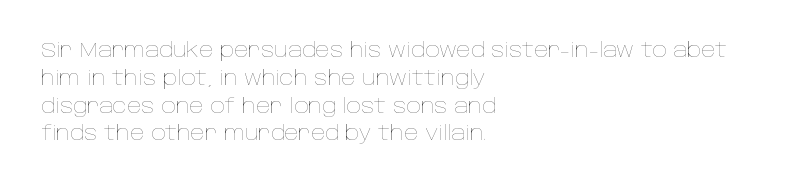
{"italic": "no", "bold": "no", "underline": "no", "align": "left", "line_spacing": "normal", "line_spacing_ratio": 1.39, "letter_spacing": "normal", "letter_spacing_em": 0.0, "glyph_px": 20}
